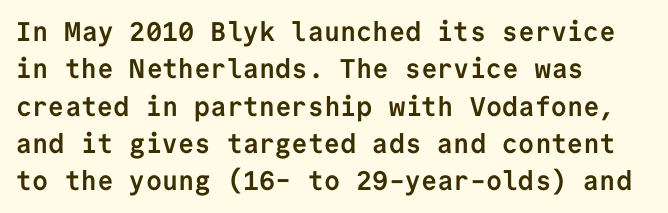
{"italic": "no", "bold": "yes", "underline": "no", "align": "left", "line_spacing": "normal", "line_spacing_ratio": 1.38, "letter_spacing": "normal", "letter_spacing_em": 0.0, "glyph_px": 27}
